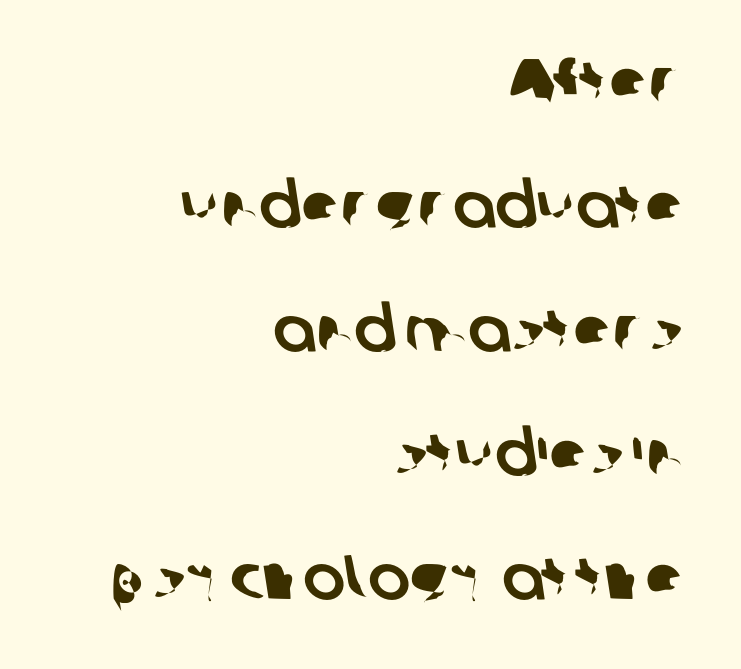
{"serif": "no", "width": "normal", "stroke_contrast": "low", "x_height": "medium", "monospaced": "no", "underline": "no", "align": "right", "line_spacing": "loose", "line_spacing_ratio": 1.97, "letter_spacing": "normal", "letter_spacing_em": 0.0, "glyph_px": 63}
